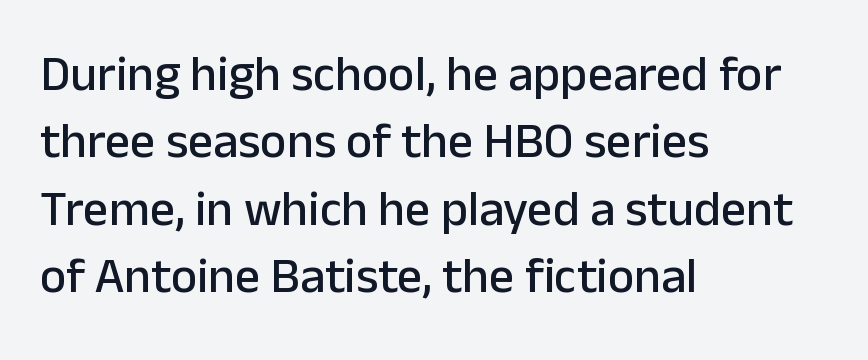
This sample is left-justified, so line endings fall wherever the words run out. Glance below the letters and you will spot only blank space. Is this a fixed-width face? No — the glyphs have proportional, varying widths. The block of text has a typical density, with ordinary space between rows.
